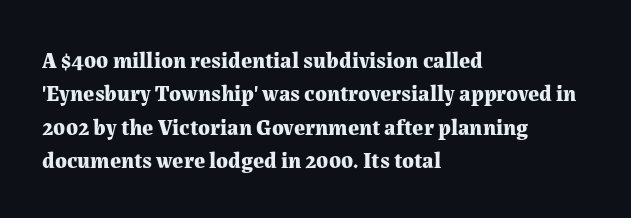
The strip under each line holds only bare page. Between one letter and the next there's only the usual sliver of space. Is there any slant? The stems are plumb. Plenty of ink on the page — the face is bold. Leading matches the norm, producing a regular column.
